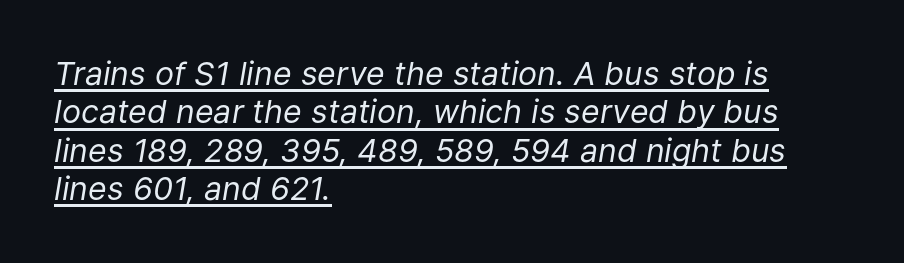
Q: Is the text bold? A: No.
Q: Is the text italic (slanted)? A: Yes, it leans right by about 9 degrees.
Q: Is the text underlined? A: Yes.
Q: How is the paragraph aligned? A: Left-aligned.
Q: Is the spacing between letters normal or unusually wide? A: Normal.
Q: Width (condensed, normal, or wide)? A: Normal.
Q: Stroke contrast? A: Low.
Q: x-height? A: Medium.
Q: Monospaced? A: No.
